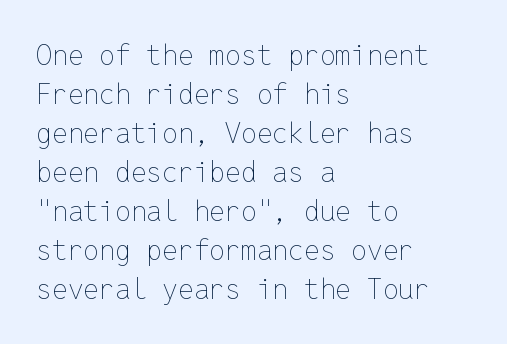
These lines are rendered in a fixed-pitch font. The weight would be labelled regular, book, light, or lighter still. The passage is arranged the way most books set body copy — flush left. Each row of text sits above clean, open space. You could call the tracking neutral — neither tight nor loose. Posture: upright roman.
